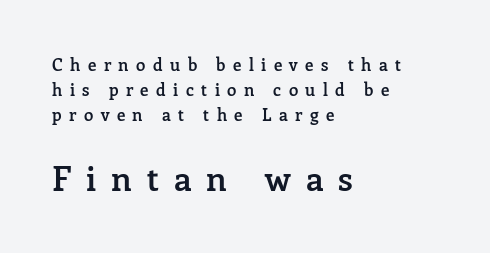
The image shows 34 px semibold serif type, upright; set left-aligned, normal line spacing (1.47x), unusually wide letter spacing (+0.44 em), not underlined; the second (bottom) block is 2.0x larger; low stroke contrast and a medium x-height.
